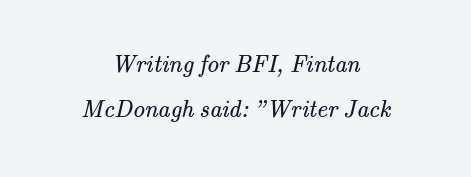
In terms of letterspacing, this is plain default setting. Clear beneath every line of the passage. Where is the straight margin? There isn't one; the lines are centered. Stroke thickness stays within the range of a standard reading face or lighter.
